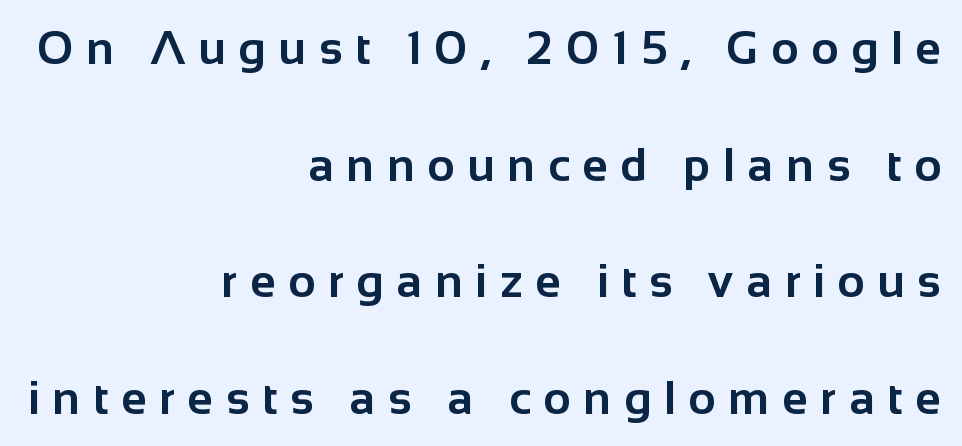
Q: Is the text bold? A: Yes.
Q: Is the text italic (slanted)? A: No, it is upright.
Q: Is the typeface a serif or a sans-serif typeface? A: Sans-serif.
Q: Is the text underlined? A: No.
Q: How is the paragraph aligned? A: Right-aligned.
Q: Is the spacing between letters normal or unusually wide? A: Unusually wide.
Q: Is the spacing between lines tight, normal or loose? A: Loose.
Q: Width (condensed, normal, or wide)? A: Normal.
Q: Stroke contrast? A: Low.
Q: x-height? A: Medium.
Q: Monospaced? A: No.
